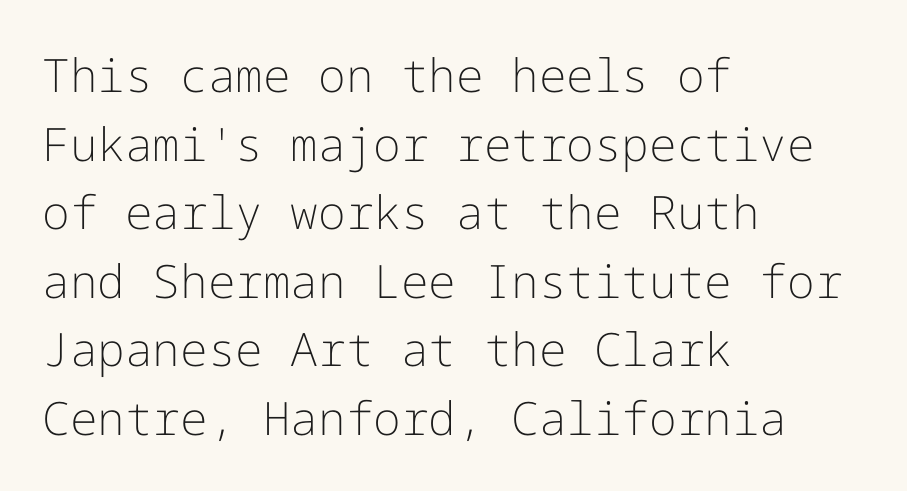
{"serif": "no", "italic": "no", "bold": "no", "weight": "light", "width": "normal", "stroke_contrast": "low", "x_height": "medium", "underline": "no", "align": "left", "line_spacing": "normal", "line_spacing_ratio": 1.49, "letter_spacing": "normal", "letter_spacing_em": 0.0, "glyph_px": 46}
